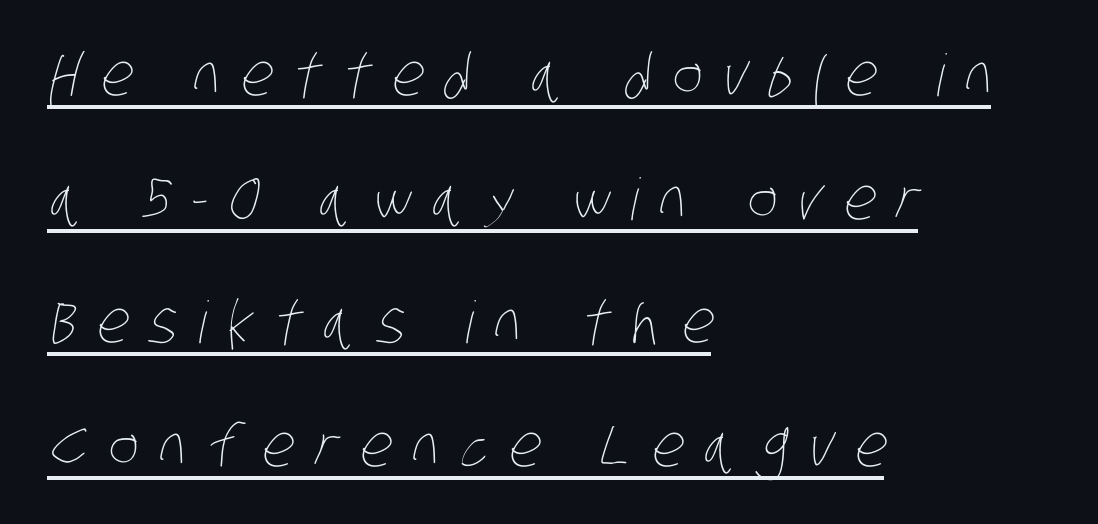
The image shows 58 px thin, condensed type; set left-aligned, loose line spacing (2.13x), unusually wide letter spacing (+0.36 em), underlined; low stroke contrast and a large x-height.
